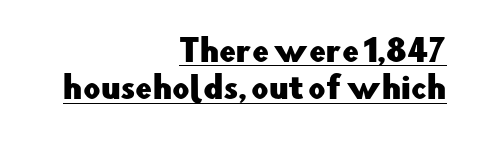
Q: Is the text italic (slanted)? A: No, it is upright.
Q: Is the typeface a serif or a sans-serif typeface? A: Sans-serif.
Q: Is the text underlined? A: Yes.
Q: How is the paragraph aligned? A: Right-aligned.
Q: Is the spacing between letters normal or unusually wide? A: Normal.
Q: Is the spacing between lines tight, normal or loose? A: Normal.
Q: Width (condensed, normal, or wide)? A: Normal.
Q: Stroke contrast? A: Low.
Q: x-height? A: Small.
Q: Monospaced? A: No.
